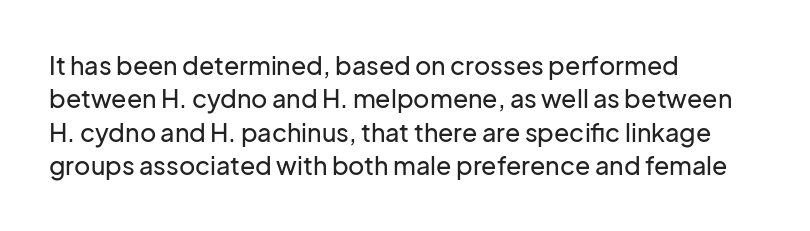
The image shows 25 px text type, upright; set left-aligned, normal line spacing (1.34x), normal letter spacing, not underlined.
